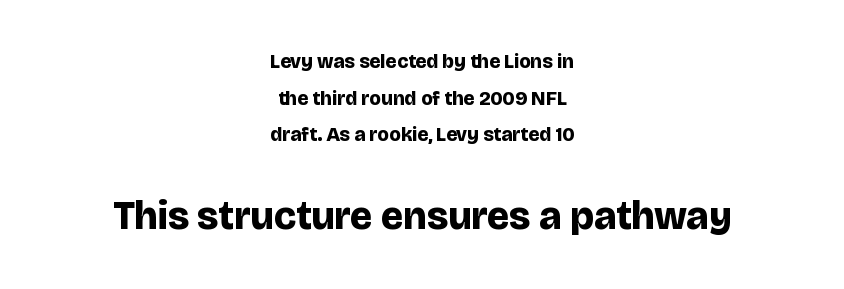
Q: Is the text bold? A: Yes.
Q: Is the text italic (slanted)? A: No, it is upright.
Q: Is the typeface a serif or a sans-serif typeface? A: Sans-serif.
Q: Is the text underlined? A: No.
Q: How is the paragraph aligned? A: Centered.
Q: Is the spacing between letters normal or unusually wide? A: Normal.
Q: Which block of text is set in a larger size, the first (top) or the second (bottom)? A: The second (bottom) one.
Q: Width (condensed, normal, or wide)? A: Normal.
Q: Stroke contrast? A: Low.
Q: x-height? A: Large.
Q: Monospaced? A: No.
